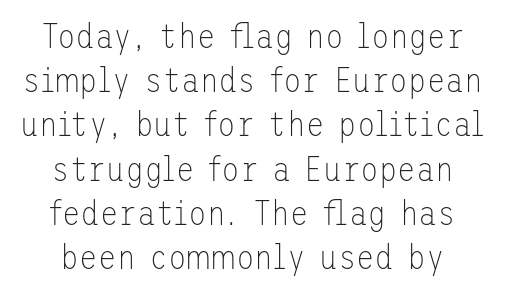
{"serif": "no", "italic": "no", "bold": "no", "weight": "thin", "width": "normal", "stroke_contrast": "low", "x_height": "medium", "underline": "no", "align": "center", "line_spacing": "normal", "line_spacing_ratio": 1.3, "letter_spacing": "normal", "letter_spacing_em": 0.0, "glyph_px": 34}
